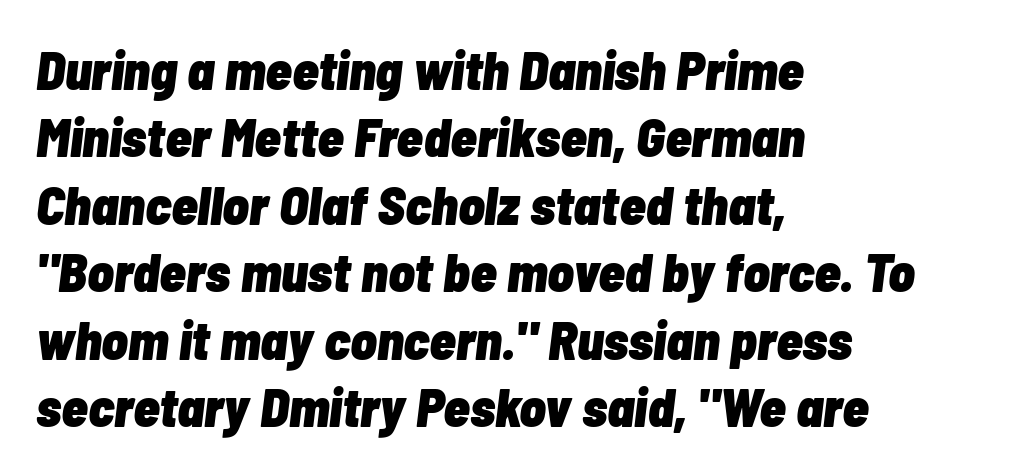
Check under the words: just untouched page. Left-aligned paragraph, ragged on the right. Each glyph is drawn with heavy, bold strokes. Reading down the column, the eye jumps a familiar distance to each next line. Character widths vary here, with narrow letters taking less room than wide ones.
